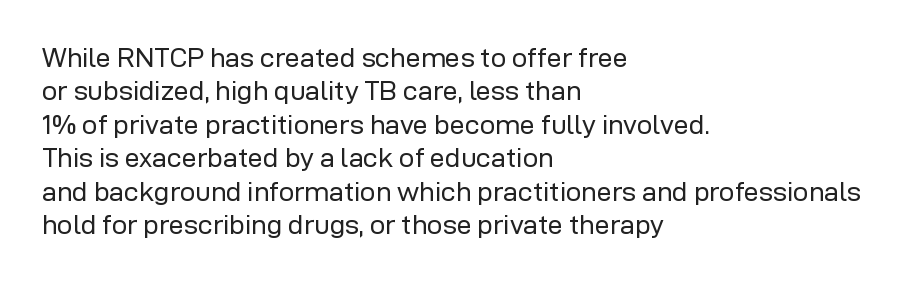
{"italic": "no", "bold": "no", "underline": "no", "align": "left", "line_spacing_ratio": 1.24, "letter_spacing": "normal", "letter_spacing_em": 0.0, "glyph_px": 27}
